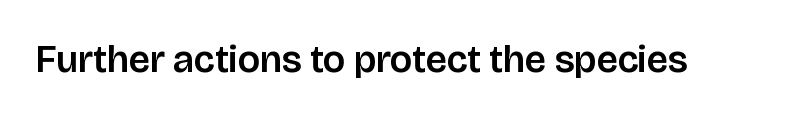
The image shows 38 px sans-serif type, upright; set normal letter spacing, not underlined; low stroke contrast and a large x-height.
